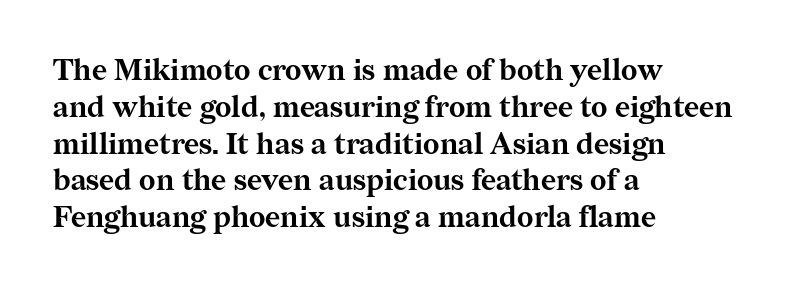
The image shows 29 px bold serif type, upright; set left-aligned, normal line spacing (1.27x), normal letter spacing, not underlined; medium stroke contrast and a medium x-height.
